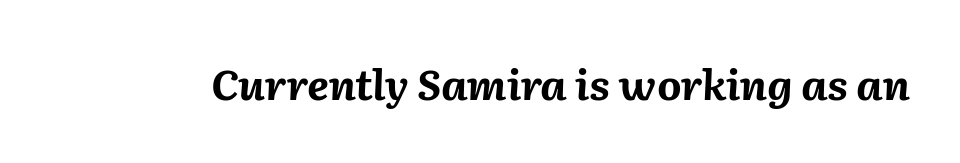
The image shows 42 px bold type, italic (leaning right); set normal letter spacing, not underlined; medium stroke contrast and a medium x-height.
